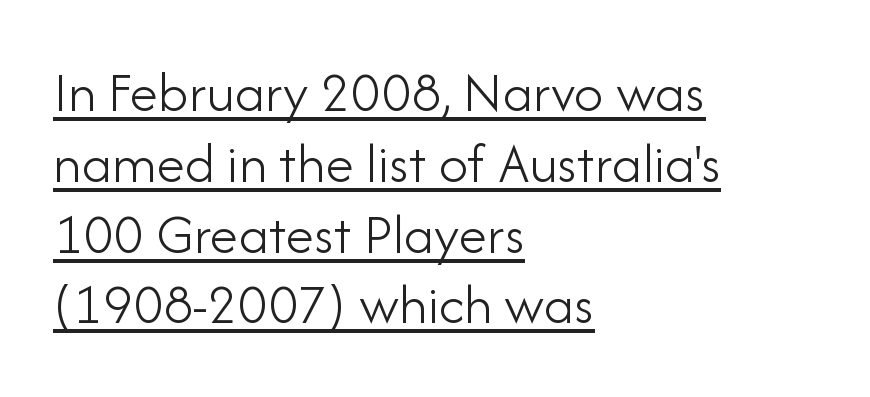
Q: Is the text bold? A: No.
Q: Is the text italic (slanted)? A: No, it is upright.
Q: Is the typeface a serif or a sans-serif typeface? A: Sans-serif.
Q: Is the text underlined? A: Yes.
Q: How is the paragraph aligned? A: Left-aligned.
Q: Is the spacing between letters normal or unusually wide? A: Normal.
Q: Width (condensed, normal, or wide)? A: Normal.
Q: Stroke contrast? A: Low.
Q: x-height? A: Small.
Q: Monospaced? A: No.
